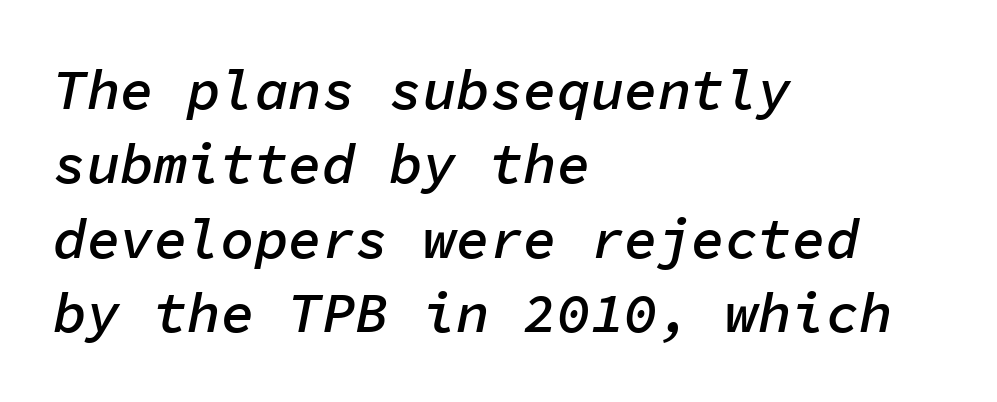
Q: Is the text bold? A: Semi-bold.
Q: Is the text italic (slanted)? A: Yes, it leans right by about 11 degrees.
Q: Is the text underlined? A: No.
Q: How is the paragraph aligned? A: Left-aligned.
Q: Is the spacing between letters normal or unusually wide? A: Normal.
Q: Is the spacing between lines tight, normal or loose? A: Normal.
Q: Width (condensed, normal, or wide)? A: Normal.
Q: Stroke contrast? A: Low.
Q: x-height? A: Medium.
Q: Monospaced? A: Yes.
